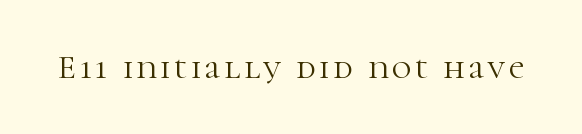
The type family on display is of the serif kind. Italic? Not at all — the glyphs are vertical. A typesetter would call this proportional, since set widths differ per character. The glyphs are unaccompanied by any horizontal stroke below them. The font is comparable to plain body text, perhaps lighter.
